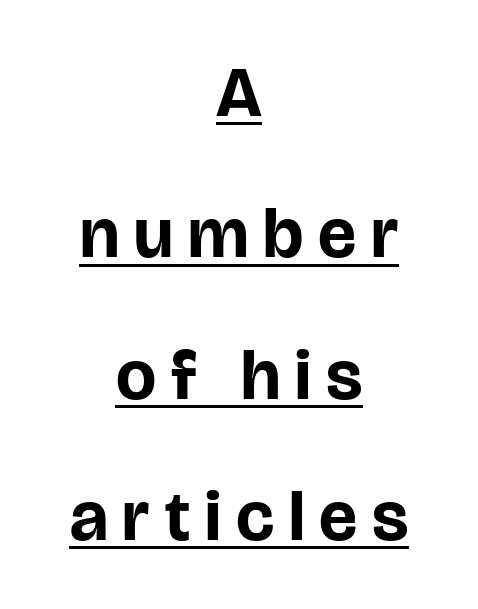
The image shows 71 px bold sans-serif type, upright; set centered, loose line spacing (1.99x), unusually wide letter spacing (+0.21 em), underlined; low stroke contrast and a large x-height.
